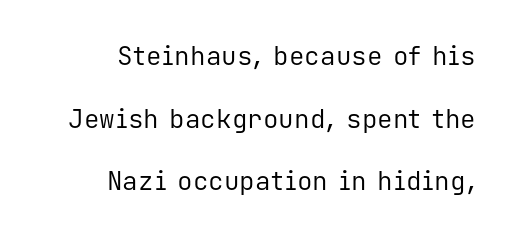
The block of text is sparse from top to bottom, with ample space between rows. The font is comparable to plain body text, perhaps lighter. You could call the tracking neutral — neither tight nor loose. Where is the straight margin? On the right. A bare baseline throughout the passage. Style check: upright.
